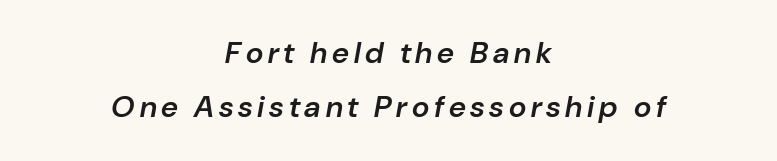
Compared with a flush-left layout, this one balances lines on the center instead. The gap between lines stays unmarked. The face used here is proportionally spaced, like ordinary book or web type. An italicized treatment has been applied to the whole sample.
